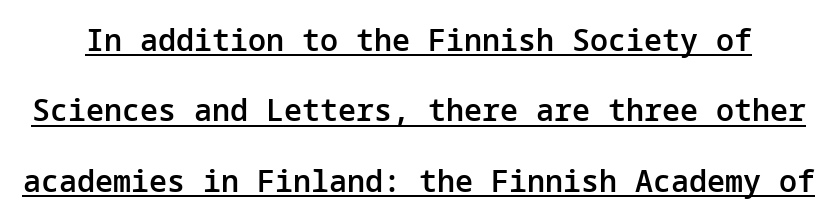
Q: Is the text bold? A: Semi-bold.
Q: Is the text italic (slanted)? A: No, it is upright.
Q: Is the typeface a serif or a sans-serif typeface? A: Sans-serif.
Q: Is the text underlined? A: Yes.
Q: Is the spacing between letters normal or unusually wide? A: Normal.
Q: Is the spacing between lines tight, normal or loose? A: Loose.
Q: Width (condensed, normal, or wide)? A: Normal.
Q: Stroke contrast? A: Low.
Q: x-height? A: Medium.
